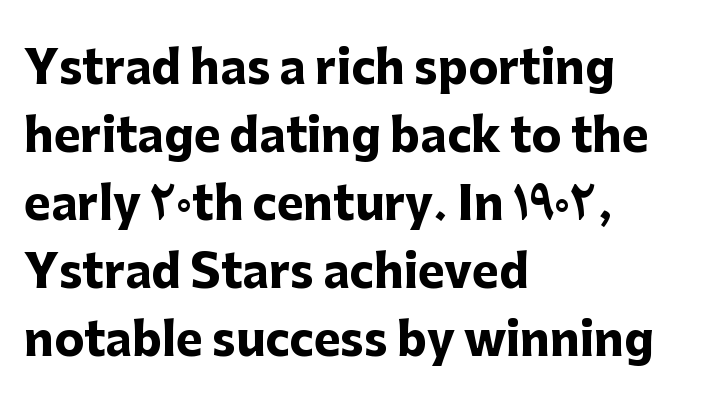
{"serif": "no", "italic": "no", "bold": "yes", "weight": "heavy", "width": "normal", "stroke_contrast": "low", "x_height": "medium", "monospaced": "no", "underline": "no", "align": "left", "line_spacing": "normal", "line_spacing_ratio": 1.51, "letter_spacing": "normal", "letter_spacing_em": 0.0, "glyph_px": 45}
